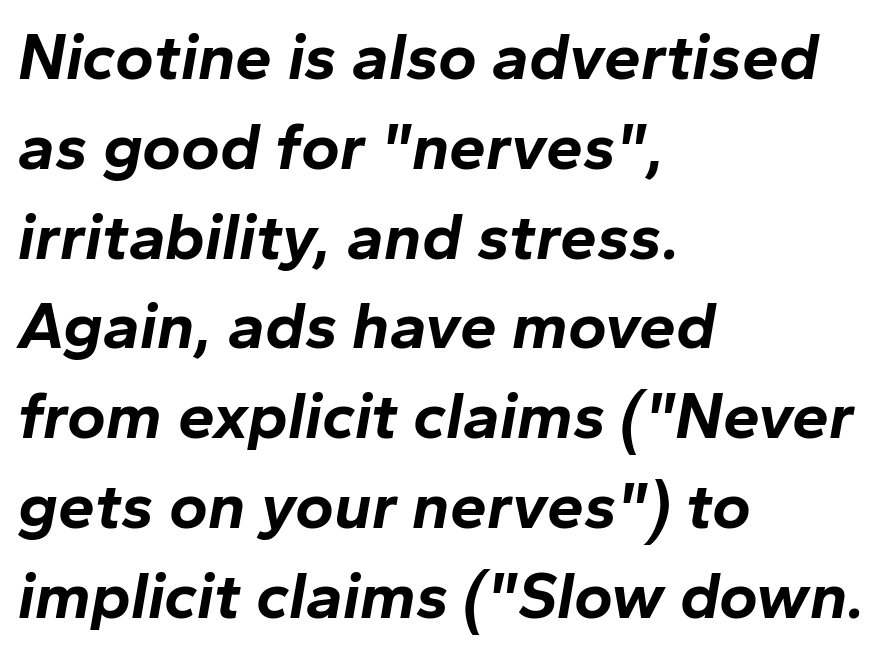
The passage shown is typed in a proportional face where columns would drift. In terms of leading, this rendering sits right in the middle. Letter spacing: default. Observe the lean: these are italic letterforms.
